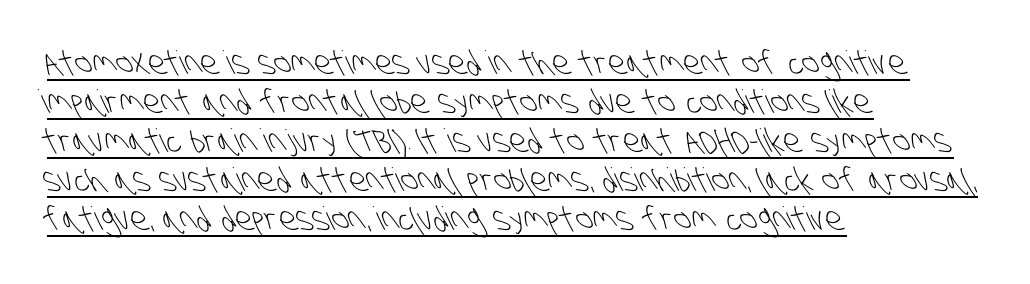
The image shows 32 px light, condensed sans-serif type; set left-aligned, line spacing 1.22x, normal letter spacing, underlined; low stroke contrast and a large x-height.
